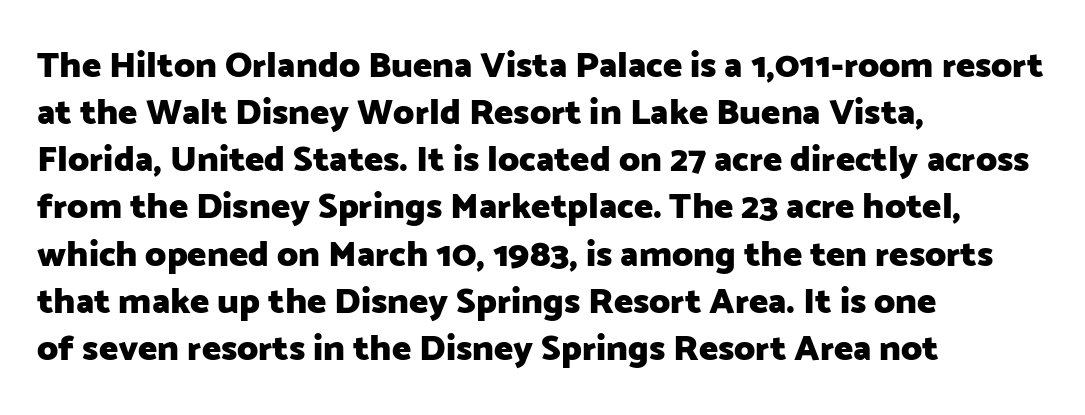
Q: Is the text bold? A: Yes.
Q: Is the text italic (slanted)? A: No, it is upright.
Q: Is the typeface a serif or a sans-serif typeface? A: Sans-serif.
Q: Is the text underlined? A: No.
Q: How is the paragraph aligned? A: Left-aligned.
Q: Is the spacing between letters normal or unusually wide? A: Normal.
Q: Is the spacing between lines tight, normal or loose? A: Normal.
Q: Width (condensed, normal, or wide)? A: Normal.
Q: Stroke contrast? A: Low.
Q: x-height? A: Medium.
Q: Monospaced? A: No.
